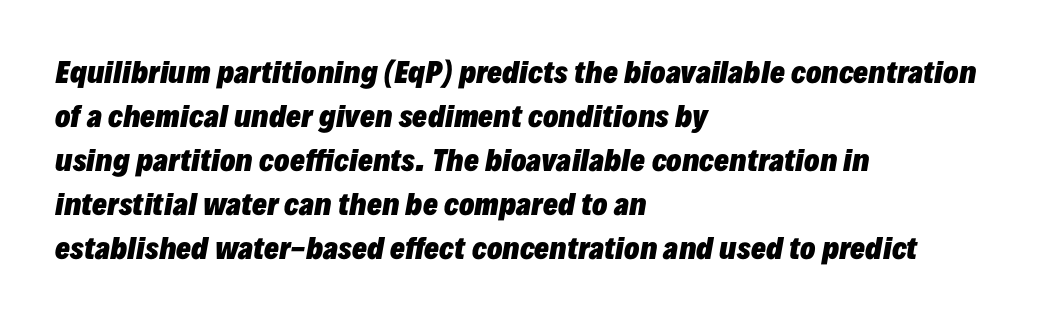
{"italic": "yes", "lean": "right", "slant_degrees": 10, "bold": "yes", "weight": "heavy", "width": "normal", "stroke_contrast": "low", "x_height": "medium", "monospaced": "no", "underline": "no", "align": "left", "line_spacing": "normal", "line_spacing_ratio": 1.57, "letter_spacing": "normal", "letter_spacing_em": 0.0, "glyph_px": 28}
